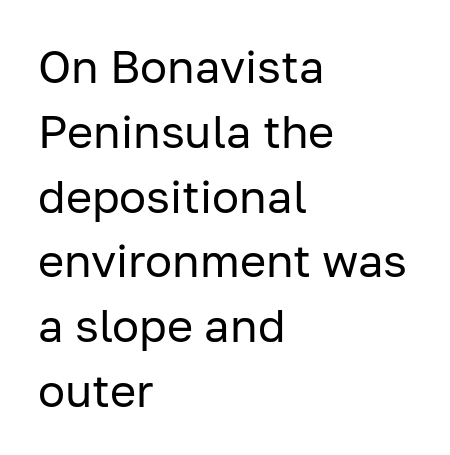
The image shows 45 px regular-weight sans-serif type, upright; set left-aligned, normal line spacing (1.44x), normal letter spacing, not underlined; low stroke contrast and a medium x-height.
